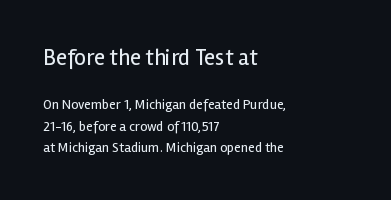
Q: Is the text bold? A: No.
Q: Is the text italic (slanted)? A: No, it is upright.
Q: Is the text underlined? A: No.
Q: How is the paragraph aligned? A: Left-aligned.
Q: Is the spacing between letters normal or unusually wide? A: Normal.
Q: Is the spacing between lines tight, normal or loose? A: Normal.
Q: Which block of text is set in a larger size, the first (top) or the second (bottom)? A: The first (top) one.
